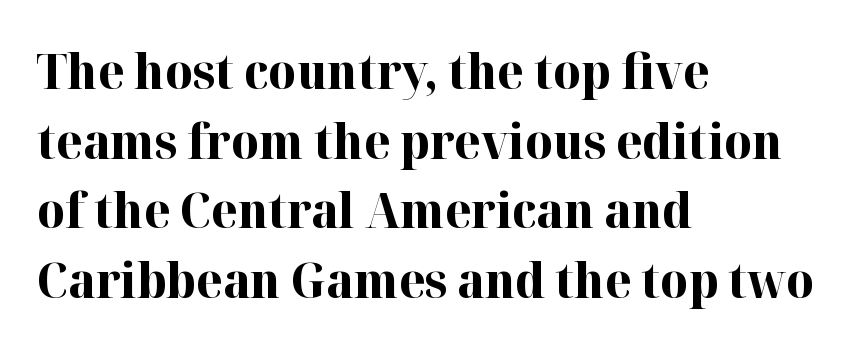
The image shows 48 px bold serif type, upright; set left-aligned, normal line spacing (1.45x), normal letter spacing, not underlined; high stroke contrast and a medium x-height.
